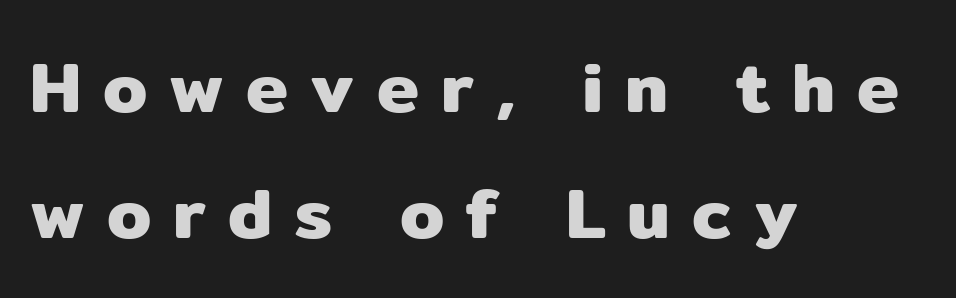
Leftover space on each line is placed entirely after the last word. No feet cap the strokes, marking this as sans-serif type. Any mark beneath the type? The region is blank. The gaps between neighbouring characters are conspicuously large. Each letter keeps its own natural width here, so spacing adapts to shape. Characters remain perfectly vertical along every line.
